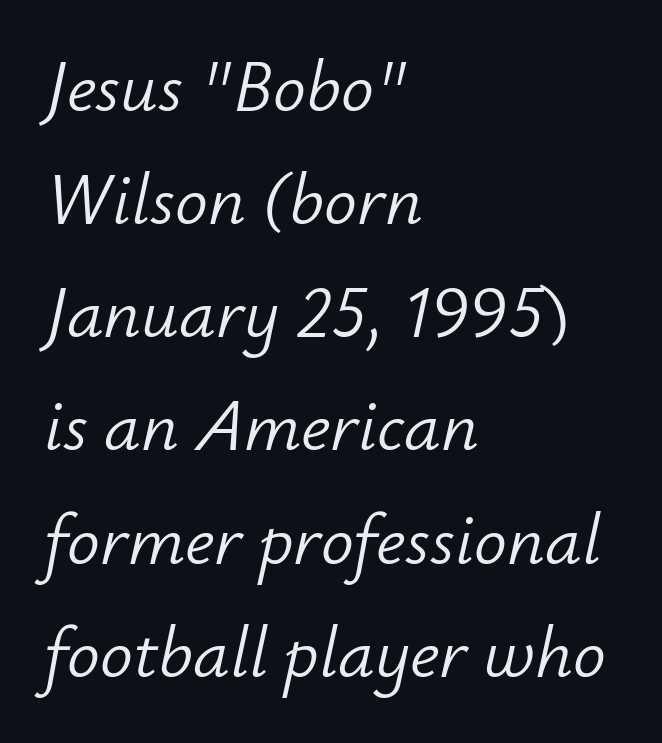
The image shows 73 px light type, italic (leaning right); set left-aligned, normal line spacing (1.55x), normal letter spacing, not underlined; low stroke contrast and a small x-height.
